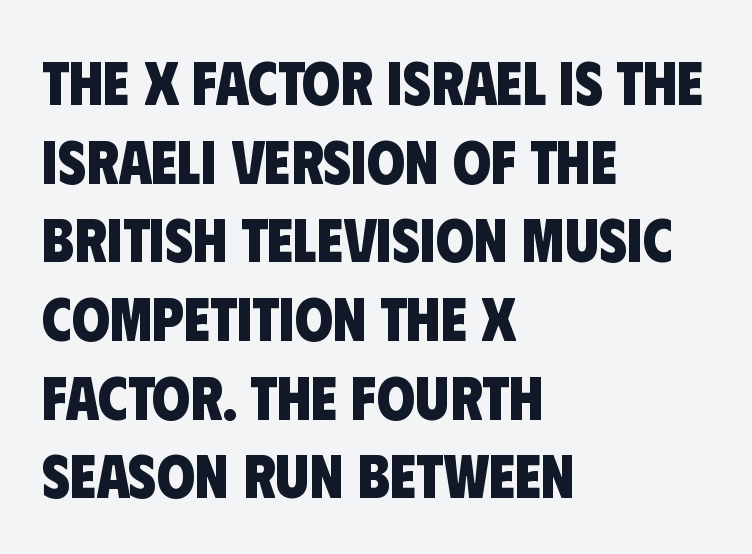
{"serif": "no", "bold": "yes", "weight": "heavy", "width": "condensed", "stroke_contrast": "low", "x_height": "large", "monospaced": "no", "underline": "no", "align": "left", "line_spacing": "normal", "line_spacing_ratio": 1.29, "letter_spacing": "normal", "letter_spacing_em": 0.0, "glyph_px": 61}
